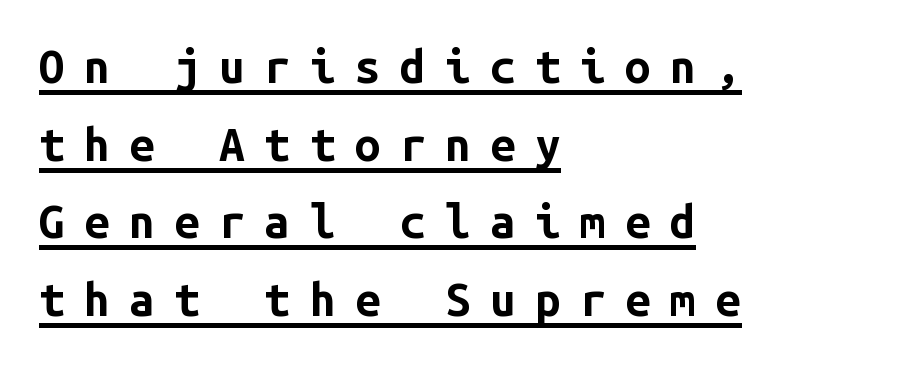
Whoever set this chose a conventional vertical rhythm. The lettering holds an erect, upright posture throughout. Fixed-width glyphs throughout — classic coding-font behaviour. Students, this is bold: see how much ink each stroke carries. The designer went with a sans here, leaving each stem footless. In CSS terms this would be text-align: left.
